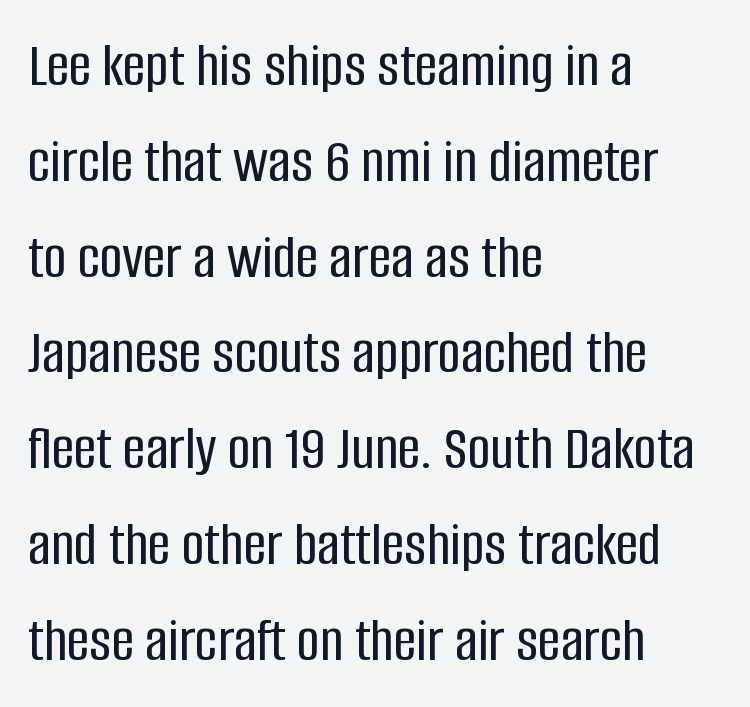
{"serif": "no", "italic": "no", "width": "condensed", "stroke_contrast": "low", "x_height": "large", "monospaced": "no", "underline": "no", "align": "left", "line_spacing": "normal", "line_spacing_ratio": 1.52, "letter_spacing": "normal", "letter_spacing_em": 0.0, "glyph_px": 63}
